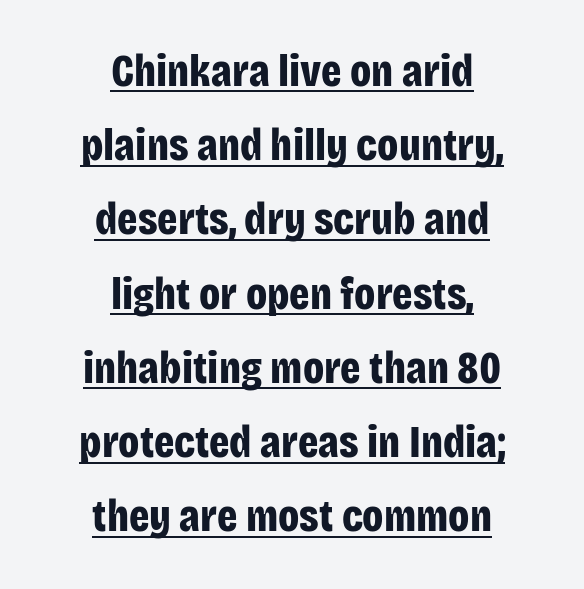
Spacing verdict: proportional, widths tailored to each character. The font's upright variant was chosen for this text. The passage shown stacks its lines at a standard gap. The setting favours the middle, as headings and verse often do. Each word holds together tightly as a unit, with standard inter-letter gaps.
